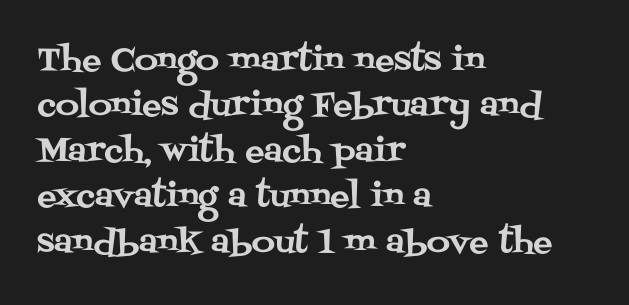
The image shows 32 px serif type, upright; set left-aligned, normal line spacing (1.42x), normal letter spacing, not underlined; medium stroke contrast and a large x-height.
